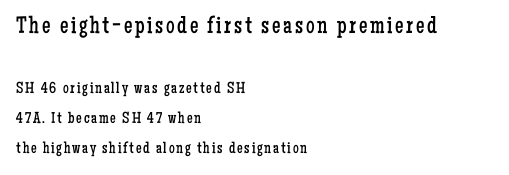
{"italic": "no", "bold": "no", "underline": "no", "align": "left", "line_spacing_ratio": 1.89, "larger_block": "first", "size_ratio": 1.5, "glyph_px": 24}
